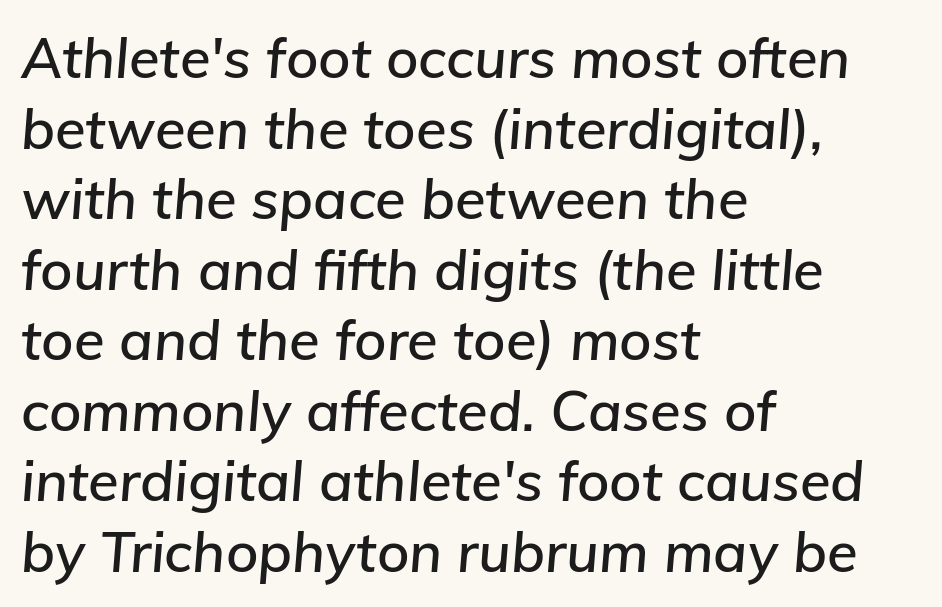
Q: Is the text italic (slanted)? A: Yes, it leans right by about 5 degrees.
Q: Is the text underlined? A: No.
Q: How is the paragraph aligned? A: Left-aligned.
Q: Is the spacing between letters normal or unusually wide? A: Normal.
Q: Is the spacing between lines tight, normal or loose? A: Normal.
Q: Width (condensed, normal, or wide)? A: Normal.
Q: Stroke contrast? A: Low.
Q: x-height? A: Medium.
Q: Monospaced? A: No.
